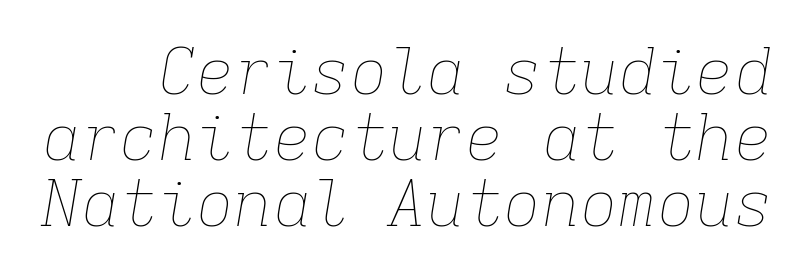
Q: Is the text bold? A: No.
Q: Is the text italic (slanted)? A: Yes, it leans right by about 9 degrees.
Q: Is the text underlined? A: No.
Q: Is the spacing between letters normal or unusually wide? A: Normal.
Q: Is the spacing between lines tight, normal or loose? A: Tight.
Q: Width (condensed, normal, or wide)? A: Normal.
Q: Stroke contrast? A: Low.
Q: x-height? A: Medium.
Q: Monospaced? A: Yes.
